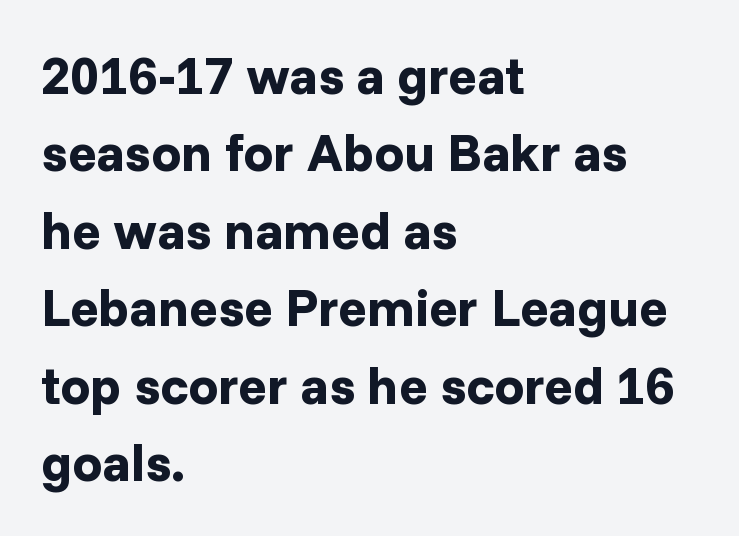
The image shows 53 px bold sans-serif type, upright; set left-aligned, normal line spacing (1.46x), normal letter spacing, not underlined; low stroke contrast and a medium x-height.
